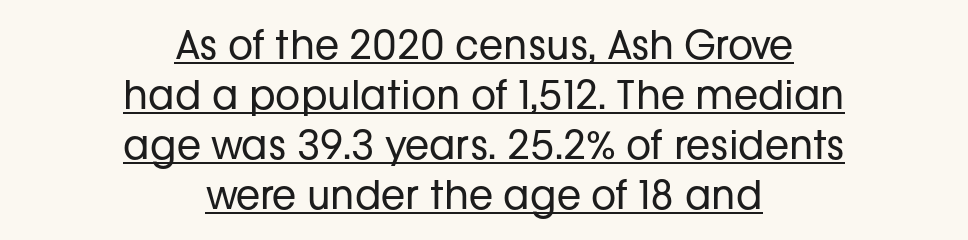
The image shows 39 px regular-weight sans-serif type, upright; set centered, normal line spacing (1.28x), normal letter spacing, underlined; low stroke contrast and a medium x-height.
